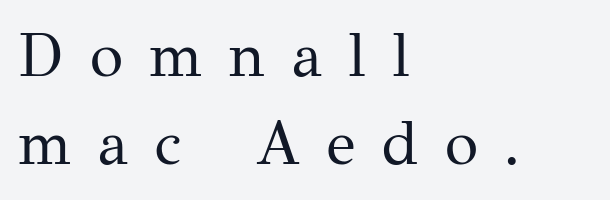
Leading: standard. The tracking reads as deliberately expanded to a designer's eye. The lettering stays uniformly vertical, giving the passage a roman look. To sum up the face: it has serifs. The rendering anchors every line to the left-hand side.
